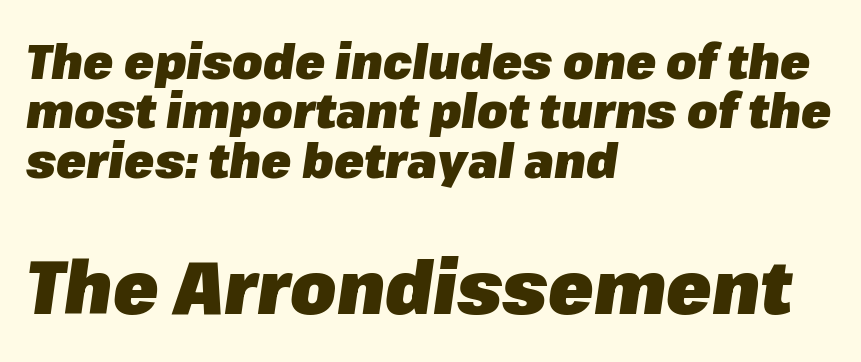
Q: Is the text bold? A: Yes.
Q: Is the text italic (slanted)? A: Yes, it leans right by about 8 degrees.
Q: Is the text underlined? A: No.
Q: How is the paragraph aligned? A: Left-aligned.
Q: Is the spacing between letters normal or unusually wide? A: Normal.
Q: Is the spacing between lines tight, normal or loose? A: Tight.
Q: Which block of text is set in a larger size, the first (top) or the second (bottom)? A: The second (bottom) one.
Q: Width (condensed, normal, or wide)? A: Normal.
Q: Stroke contrast? A: Low.
Q: x-height? A: Medium.
Q: Monospaced? A: No.
